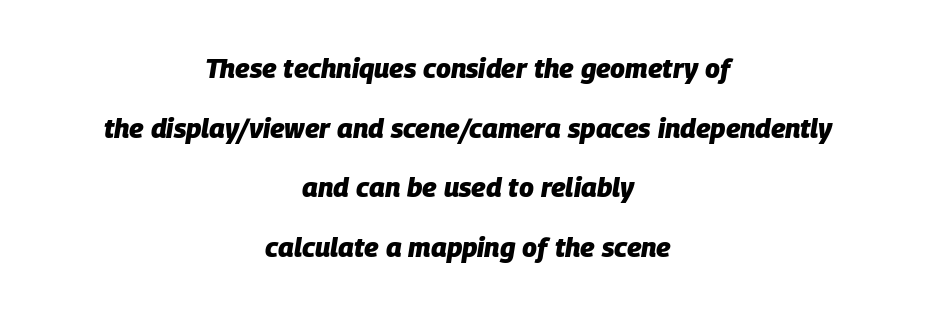
The image shows 27 px bold type, italic (leaning right); set centered, loose line spacing (2.21x), normal letter spacing, not underlined.
